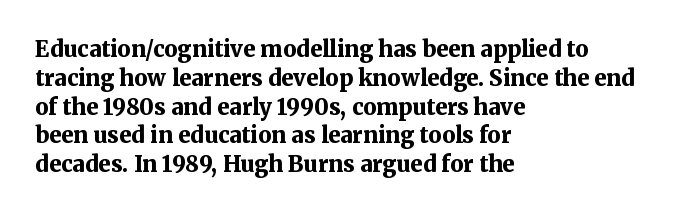
Q: Is the text bold? A: Yes.
Q: Is the text italic (slanted)? A: No, it is upright.
Q: Is the text underlined? A: No.
Q: How is the paragraph aligned? A: Left-aligned.
Q: Is the spacing between letters normal or unusually wide? A: Normal.
Q: Is the spacing between lines tight, normal or loose? A: Normal.
